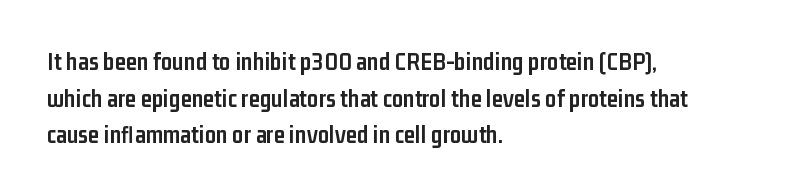
{"italic": "no", "bold": "yes", "underline": "no", "align": "left", "line_spacing": "normal", "line_spacing_ratio": 1.47, "letter_spacing": "normal", "letter_spacing_em": 0.0, "glyph_px": 25}
